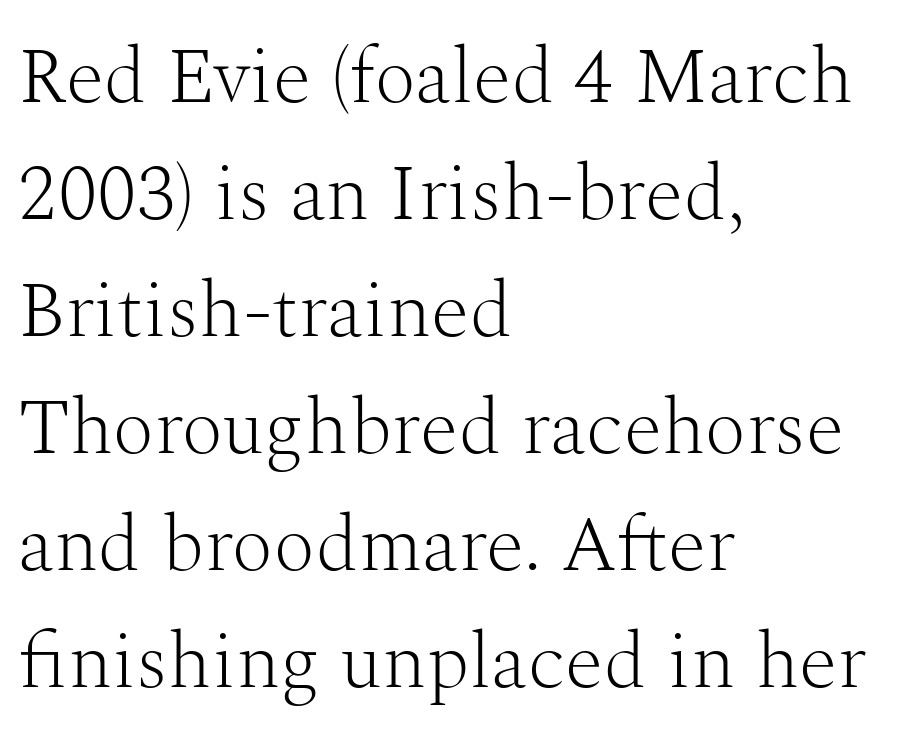
Q: Is the text bold? A: No.
Q: Is the text italic (slanted)? A: No, it is upright.
Q: Is the typeface a serif or a sans-serif typeface? A: Serif.
Q: Is the text underlined? A: No.
Q: How is the paragraph aligned? A: Left-aligned.
Q: Is the spacing between letters normal or unusually wide? A: Normal.
Q: Is the spacing between lines tight, normal or loose? A: Normal.
Q: Width (condensed, normal, or wide)? A: Normal.
Q: Stroke contrast? A: Medium.
Q: x-height? A: Medium.
Q: Monospaced? A: No.
